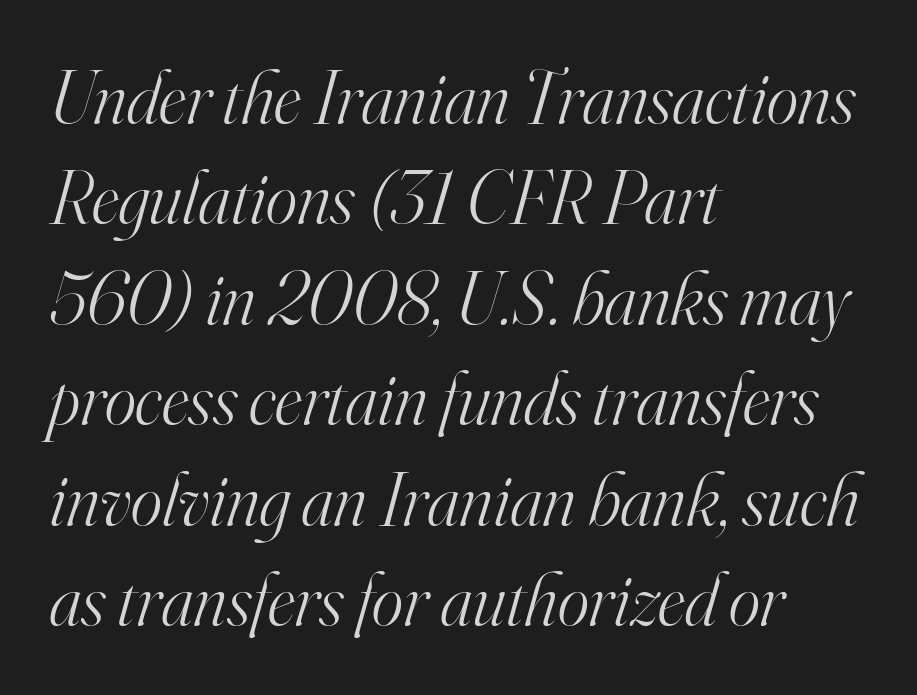
The image shows 75 px light serif type, italic (leaning right); set left-aligned, normal line spacing (1.34x), normal letter spacing, not underlined; high stroke contrast and a small x-height.
